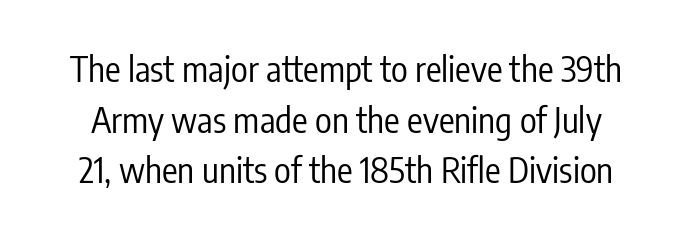
The image shows 35 px regular-weight, condensed sans-serif type, upright; set normal line spacing (1.45x), normal letter spacing, not underlined; low stroke contrast and a medium x-height.
